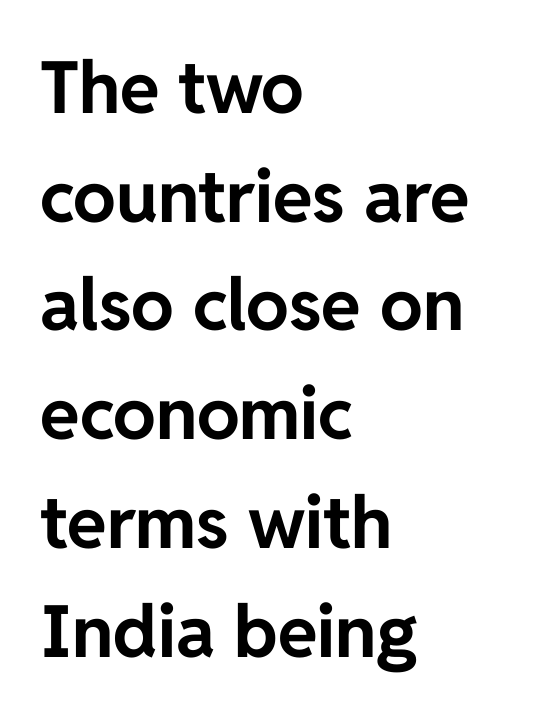
Q: Is the text bold? A: Yes.
Q: Is the text italic (slanted)? A: No, it is upright.
Q: Is the typeface a serif or a sans-serif typeface? A: Sans-serif.
Q: Is the text underlined? A: No.
Q: How is the paragraph aligned? A: Left-aligned.
Q: Is the spacing between letters normal or unusually wide? A: Normal.
Q: Is the spacing between lines tight, normal or loose? A: Normal.
Q: Width (condensed, normal, or wide)? A: Normal.
Q: Stroke contrast? A: Low.
Q: x-height? A: Medium.
Q: Monospaced? A: No.
